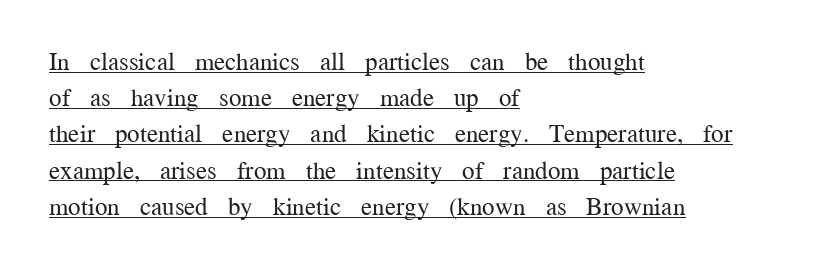
Q: Is the text bold? A: No.
Q: Is the text italic (slanted)? A: No, it is upright.
Q: Is the text underlined? A: Yes.
Q: How is the paragraph aligned? A: Left-aligned.
Q: Is the spacing between letters normal or unusually wide? A: Normal.
Q: Is the spacing between lines tight, normal or loose? A: Normal.
